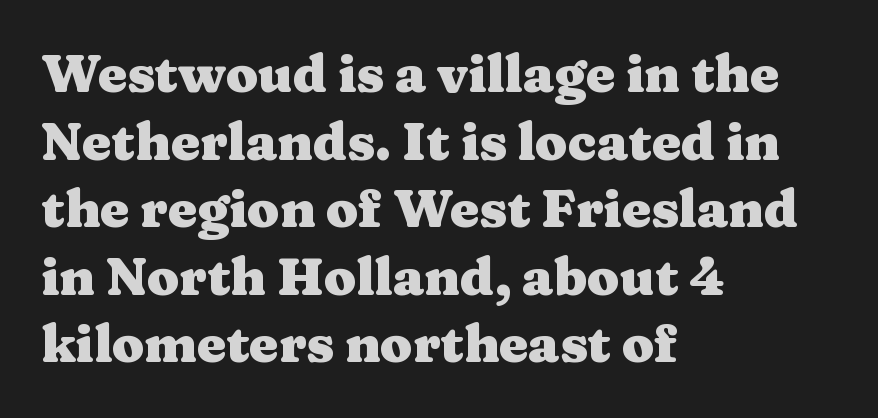
Q: Is the text bold? A: Yes.
Q: Is the text italic (slanted)? A: No, it is upright.
Q: Is the typeface a serif or a sans-serif typeface? A: Serif.
Q: Is the text underlined? A: No.
Q: How is the paragraph aligned? A: Left-aligned.
Q: Is the spacing between letters normal or unusually wide? A: Normal.
Q: Is the spacing between lines tight, normal or loose? A: Normal.
Q: Width (condensed, normal, or wide)? A: Wide.
Q: Stroke contrast? A: Medium.
Q: x-height? A: Medium.
Q: Monospaced? A: No.
